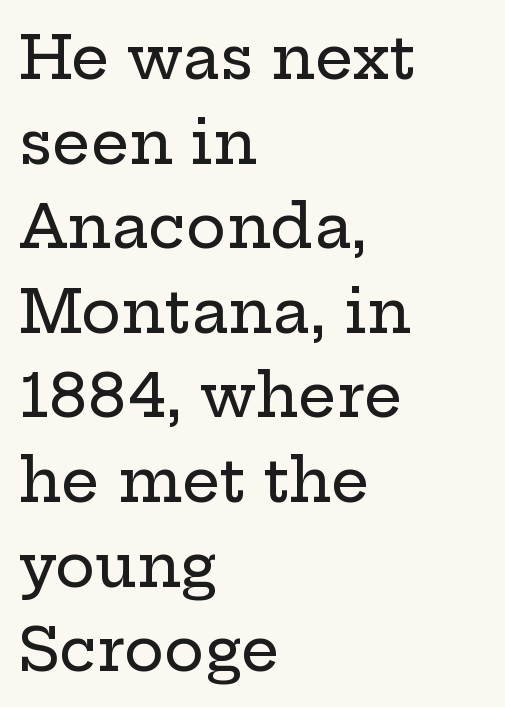
The image shows 60 px wide serif type, upright; set left-aligned, normal line spacing (1.41x), normal letter spacing, not underlined; low stroke contrast and a medium x-height.
